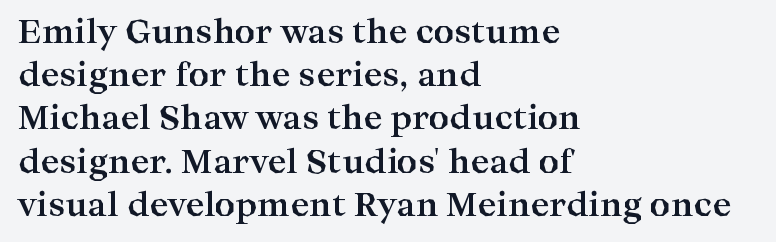
Unmarked baselines from the first word to the last. Check where the strokes stop: tiny serifs finish them off. Horizontally, the lines are justified to the leading edge only. Does the leading feel generous? No, just average. Heavy-handed strokes throughout: this text is bold.
